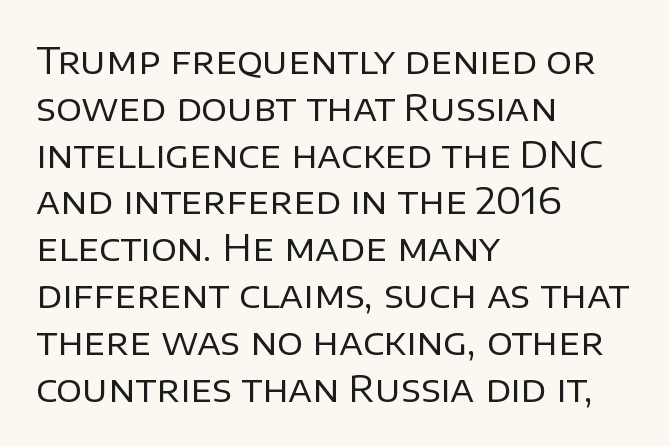
The image shows 36 px regular-weight sans-serif type, upright; set left-aligned, normal line spacing (1.3x), normal letter spacing, not underlined; low stroke contrast and a large x-height.
